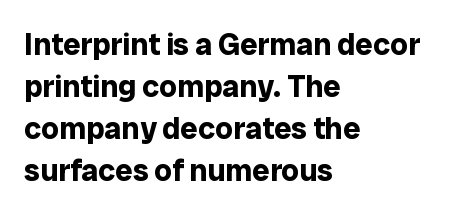
Q: Is the text bold? A: Yes.
Q: Is the text italic (slanted)? A: No, it is upright.
Q: Is the typeface a serif or a sans-serif typeface? A: Sans-serif.
Q: Is the text underlined? A: No.
Q: How is the paragraph aligned? A: Left-aligned.
Q: Is the spacing between letters normal or unusually wide? A: Normal.
Q: Is the spacing between lines tight, normal or loose? A: Normal.
Q: Width (condensed, normal, or wide)? A: Normal.
Q: Stroke contrast? A: Low.
Q: x-height? A: Medium.
Q: Monospaced? A: No.
